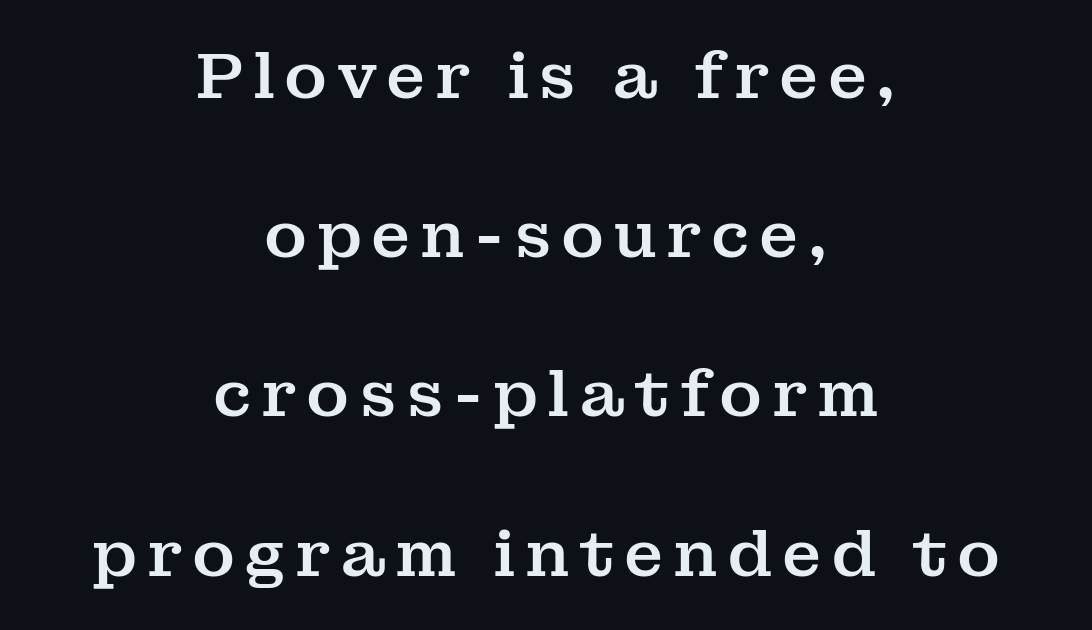
The image shows 65 px serif type, upright; set centered, loose line spacing (2.45x), not underlined; medium stroke contrast and a medium x-height.
